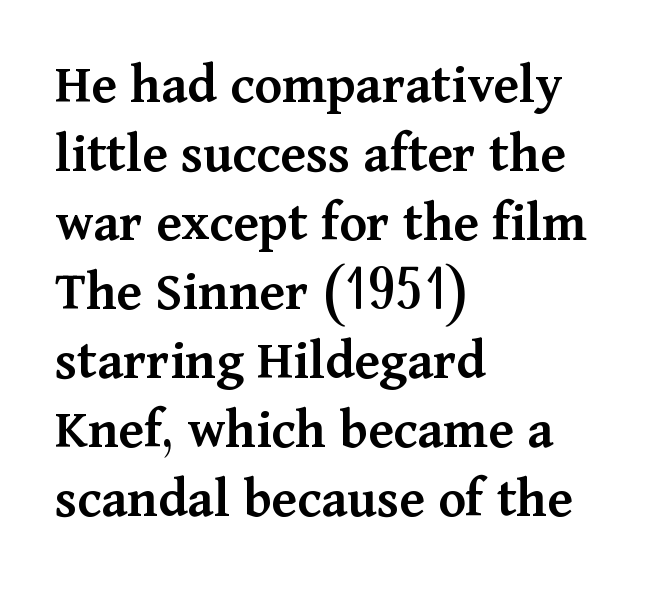
Q: Is the text bold? A: Semi-bold.
Q: Is the text italic (slanted)? A: No, it is upright.
Q: Is the typeface a serif or a sans-serif typeface? A: Serif.
Q: Is the text underlined? A: No.
Q: How is the paragraph aligned? A: Left-aligned.
Q: Is the spacing between letters normal or unusually wide? A: Normal.
Q: Width (condensed, normal, or wide)? A: Normal.
Q: Stroke contrast? A: Medium.
Q: x-height? A: Medium.
Q: Monospaced? A: No.
